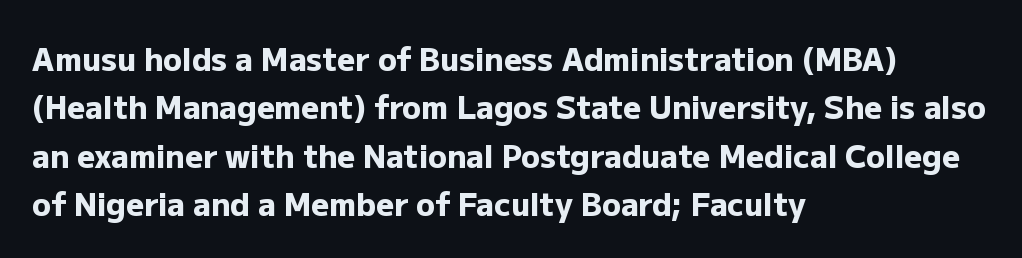
This rendering employs a face without finishing strokes, i.e., a sans-serif. Honestly, the letter spacing is just normal — you wouldn't notice it. Students, this is bold: see how much ink each stroke carries. You can tell it's not italic because the verticals are truly vertical. In CSS terms this would be text-align: left.
